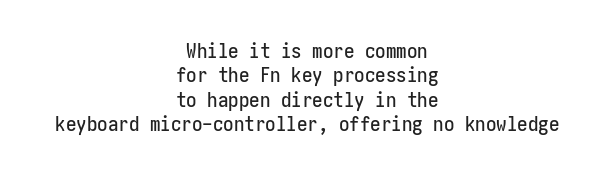
The letterforms sit shoulder to shoulder at normal distance. Descenders hang freely into open space. These lines stack symmetrically, like a column narrowing and widening about its center. Style check: upright.
